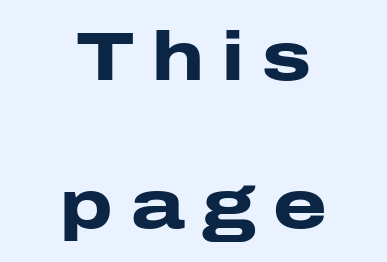
Compared with typical body copy, the letter spacing here is much looser. Upright lettering throughout. Observe the absence of serifs on each vertical stroke in this sample. Think of a printed novel: that variable character pitch is what you see here.
